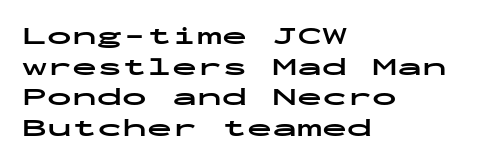
Q: Is the text bold? A: Yes.
Q: Is the text italic (slanted)? A: No, it is upright.
Q: Is the text underlined? A: No.
Q: How is the paragraph aligned? A: Left-aligned.
Q: Is the spacing between letters normal or unusually wide? A: Normal.
